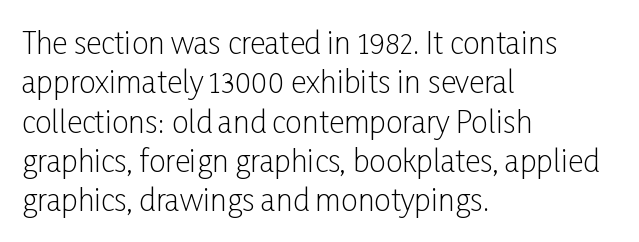
Students, note that the glyphs here touch the page at normal intervals. It's the straight-up-and-down kind of type. No letter is thick-stroked: the sample isn't bold. Typeset ragged right — the left edge is the straight one. Lines of text with bare space underneath.
